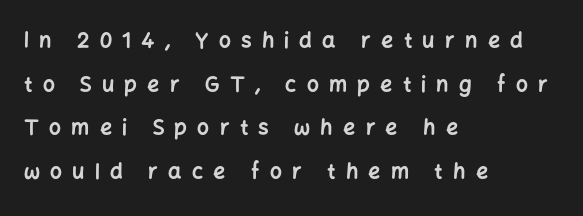
The image shows 21 px bold type, upright; set left-aligned, loose line spacing (2.08x), unusually wide letter spacing (+0.49 em), not underlined.
